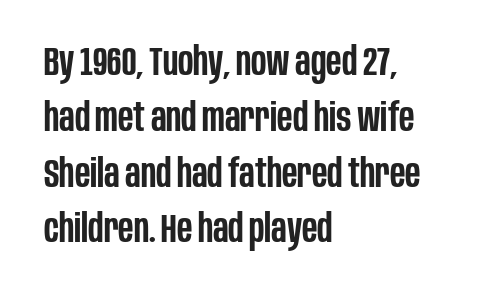
{"serif": "no", "italic": "no", "bold": "semi", "weight": "semibold", "width": "condensed", "stroke_contrast": "low", "x_height": "large", "monospaced": "no", "underline": "no", "align": "left", "line_spacing": "normal", "line_spacing_ratio": 1.43, "letter_spacing": "normal", "letter_spacing_em": 0.0, "glyph_px": 39}
